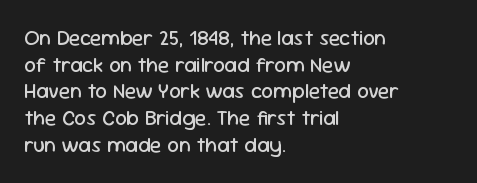
{"italic": "no", "bold": "no", "underline": "no", "align": "left", "line_spacing": "normal", "line_spacing_ratio": 1.27, "letter_spacing": "normal", "letter_spacing_em": 0.0, "glyph_px": 21}
